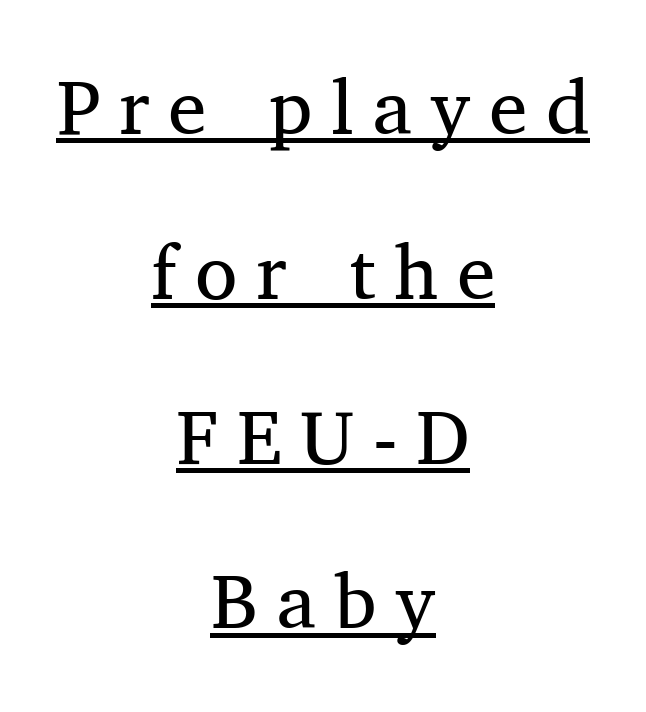
{"serif": "yes", "italic": "no", "bold": "no", "weight": "regular", "width": "normal", "stroke_contrast": "medium", "x_height": "medium", "monospaced": "no", "underline": "yes", "align": "center", "line_spacing": "loose", "line_spacing_ratio": 2.14, "letter_spacing": "wide", "letter_spacing_em": 0.24, "glyph_px": 77}
